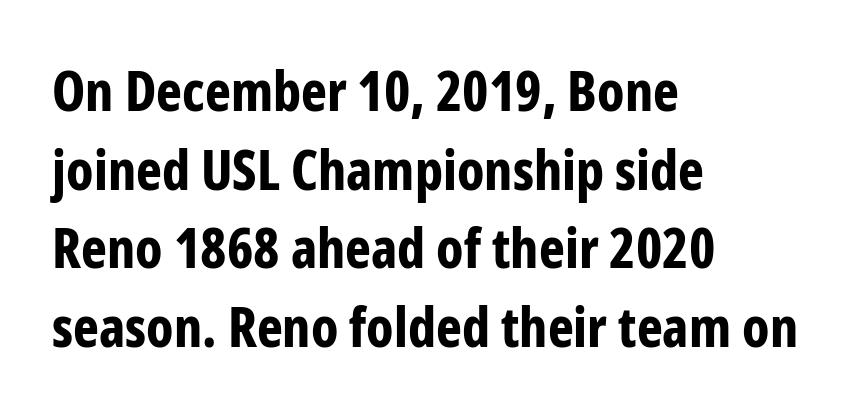
Reading down the column, the eye jumps a familiar distance to each next line. The font's upright variant was chosen for this text. Heavy, bold letterforms. The zone under the glyphs is completely vacant.
